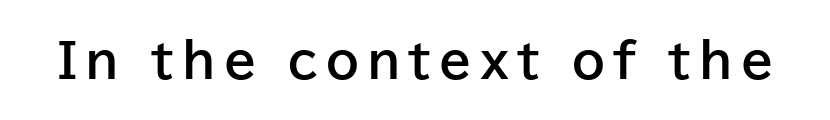
The image shows 47 px bold sans-serif type, upright; set not underlined; low stroke contrast and a medium x-height.
